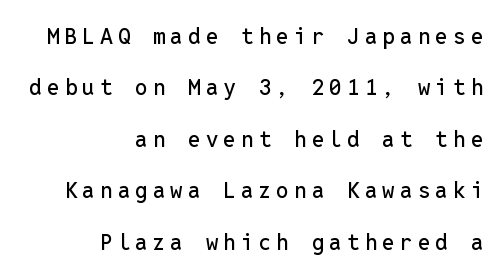
Q: Is the text italic (slanted)? A: No, it is upright.
Q: Is the text underlined? A: No.
Q: How is the paragraph aligned? A: Right-aligned.
Q: Is the spacing between letters normal or unusually wide? A: Unusually wide.
Q: Is the spacing between lines tight, normal or loose? A: Loose.
